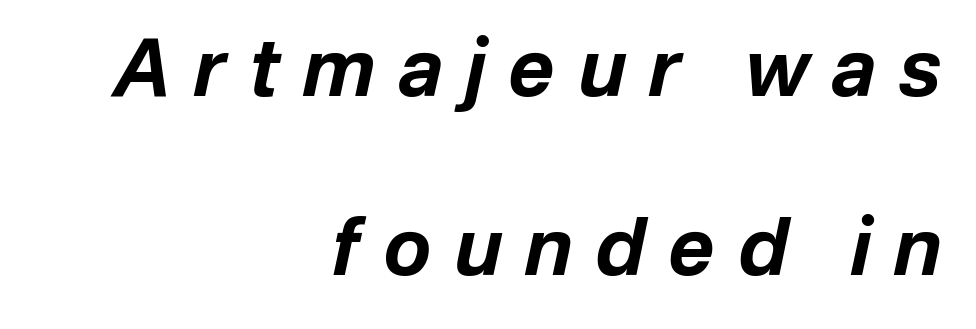
The glyphs look as if they've been sheared to an angle. Letter spacing: wide. The lines are spread far apart with generous leading. This sample has the flowing, uneven cadence of proportional lettering.
